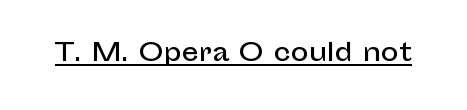
Default kerning and tracking; the words read as compact shapes. Notice how the stems are strictly vertical — no italics here. The glyphs are accompanied by a horizontal stroke just below them.
